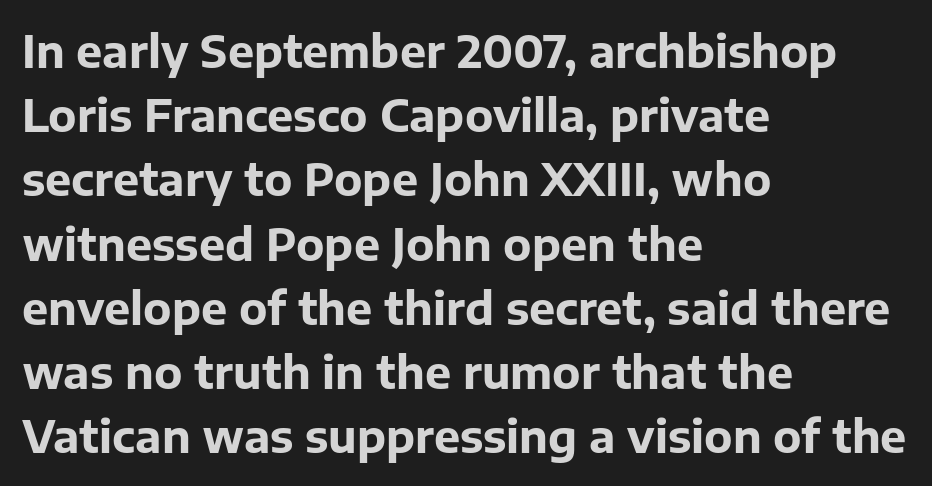
Q: Is the text bold? A: Yes.
Q: Is the text italic (slanted)? A: No, it is upright.
Q: Is the typeface a serif or a sans-serif typeface? A: Sans-serif.
Q: Is the text underlined? A: No.
Q: How is the paragraph aligned? A: Left-aligned.
Q: Is the spacing between letters normal or unusually wide? A: Normal.
Q: Is the spacing between lines tight, normal or loose? A: Normal.
Q: Width (condensed, normal, or wide)? A: Normal.
Q: Stroke contrast? A: Low.
Q: x-height? A: Medium.
Q: Monospaced? A: No.
